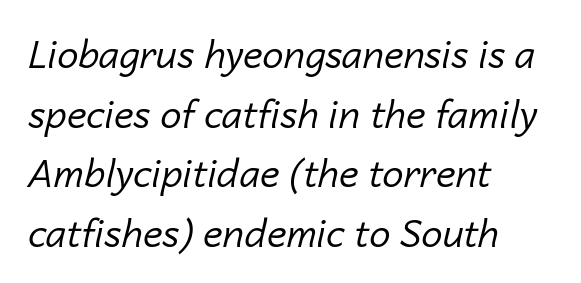
The image shows 38 px regular-weight type, italic (leaning right); set left-aligned, normal line spacing (1.57x), normal letter spacing, not underlined; low stroke contrast and a medium x-height.
